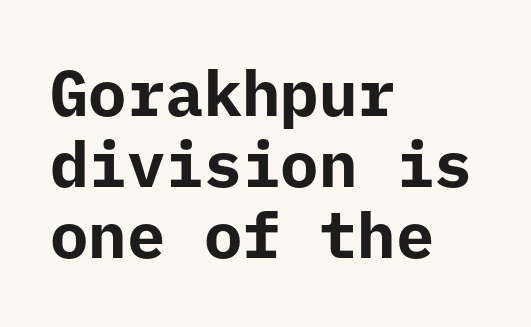
Q: Is the text bold? A: Yes.
Q: Is the text italic (slanted)? A: No, it is upright.
Q: Is the typeface a serif or a sans-serif typeface? A: Sans-serif.
Q: Is the text underlined? A: No.
Q: How is the paragraph aligned? A: Left-aligned.
Q: Is the spacing between letters normal or unusually wide? A: Normal.
Q: Is the spacing between lines tight, normal or loose? A: Tight.
Q: Width (condensed, normal, or wide)? A: Normal.
Q: Stroke contrast? A: Low.
Q: x-height? A: Medium.
Q: Monospaced? A: Yes.
